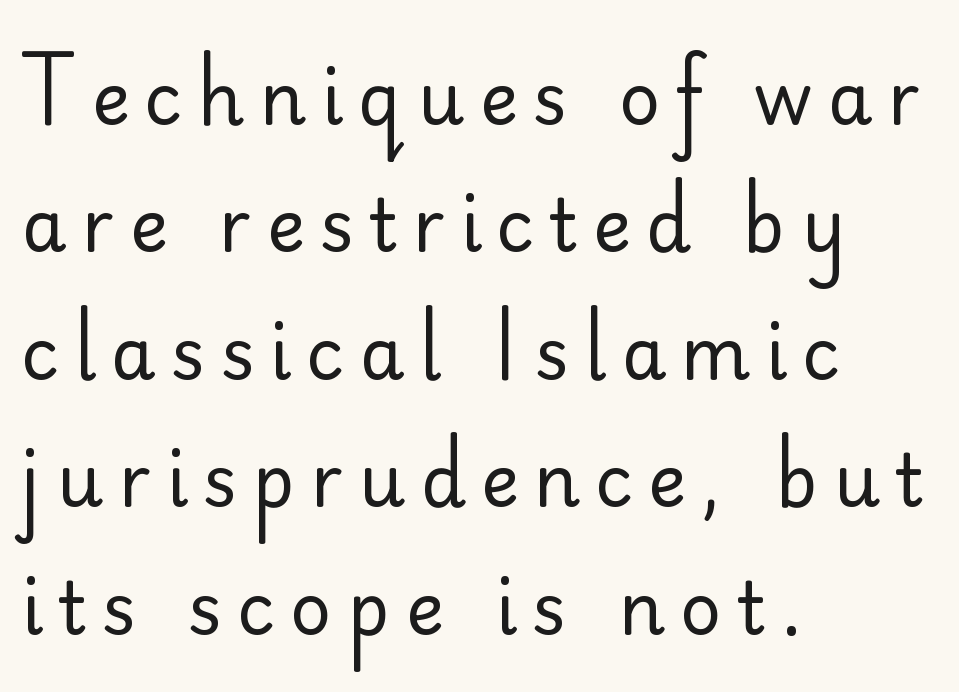
The image shows 72 px regular-weight sans-serif type, upright; set left-aligned, line spacing 1.77x, unusually wide letter spacing (+0.21 em), not underlined; low stroke contrast and a small x-height.
